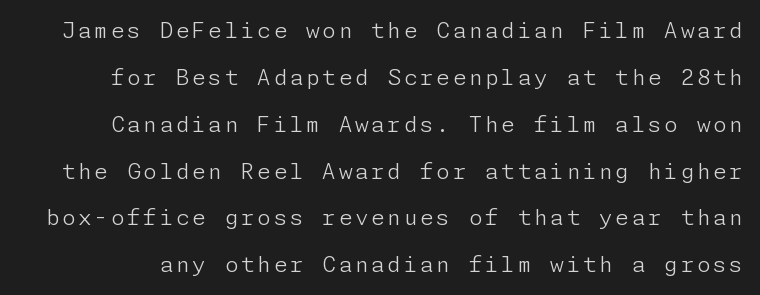
Q: Is the text bold? A: No.
Q: Is the text italic (slanted)? A: No, it is upright.
Q: Is the text underlined? A: No.
Q: Is the spacing between lines tight, normal or loose? A: Loose.
